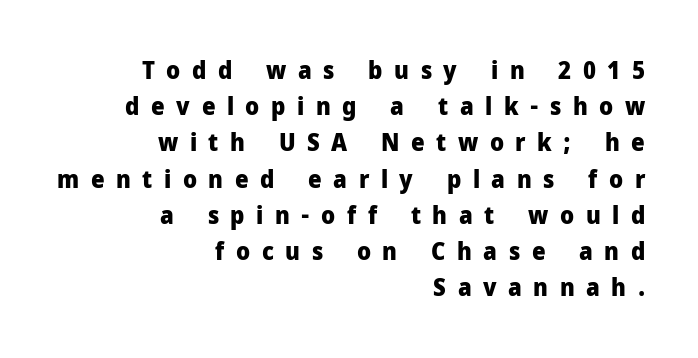
Q: Is the text bold? A: Yes.
Q: Is the text italic (slanted)? A: No, it is upright.
Q: Is the text underlined? A: No.
Q: How is the paragraph aligned? A: Right-aligned.
Q: Is the spacing between letters normal or unusually wide? A: Unusually wide.
Q: Is the spacing between lines tight, normal or loose? A: Normal.
